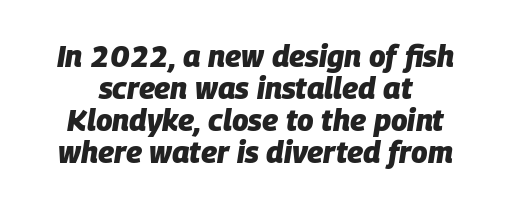
{"italic": "yes", "lean": "right", "slant_degrees": 9, "bold": "yes", "weight": "heavy", "width": "normal", "stroke_contrast": "low", "x_height": "large", "monospaced": "no", "underline": "no", "line_spacing": "tight", "line_spacing_ratio": 1.07, "letter_spacing": "normal", "letter_spacing_em": 0.0, "glyph_px": 30}
